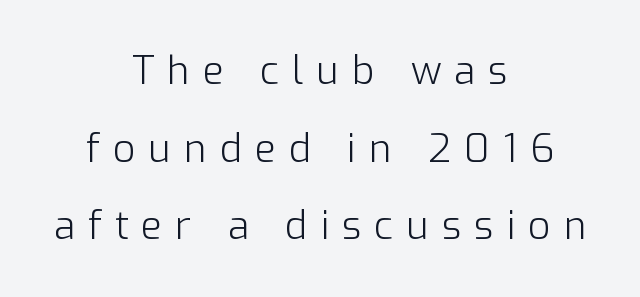
The glyphs in this specimen are sans serif. A roman cut, with each character standing at attention. Spacing between characters has been opened up far beyond the box default. Looks like regular typesetting: each glyph gets only the width it needs.
